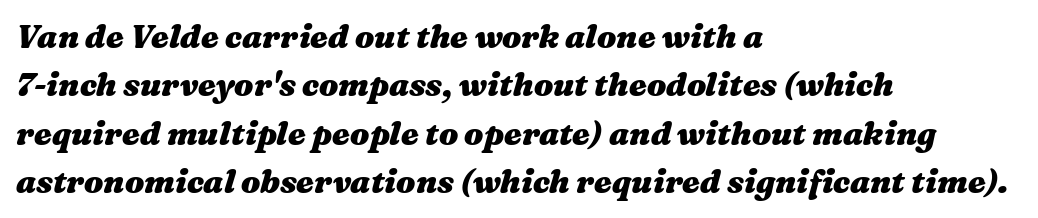
The image shows 32 px heavy, wide type, italic (leaning right); set left-aligned, normal line spacing (1.51x), normal letter spacing, not underlined; medium stroke contrast and a medium x-height.
